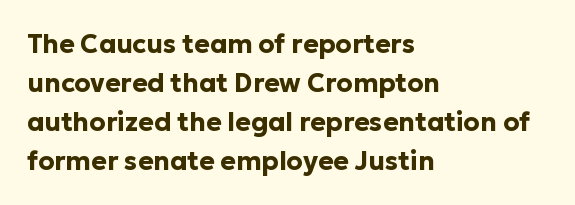
The image shows 26 px bold type, upright; set left-aligned, normal line spacing (1.5x), normal letter spacing, not underlined.
